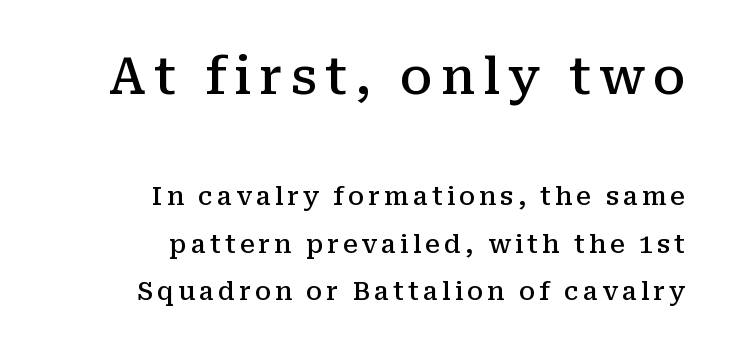
The image shows 50 px semibold serif type, upright; set right-aligned, line spacing 1.89x, not underlined; the first (top) block is 2.0x larger; medium stroke contrast and a medium x-height.
